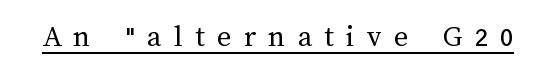
The image shows 31 px regular-weight type, upright; set unusually wide letter spacing (+0.4 em), underlined; medium stroke contrast and a medium x-height.
